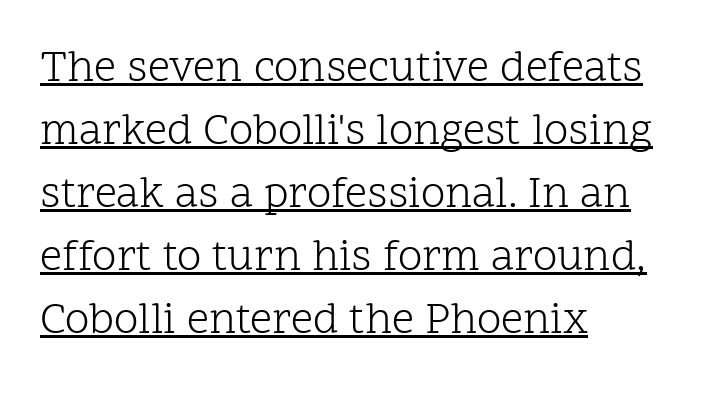
Between one letter and the next there's only the usual sliver of space. The compositor pushed each line to the left boundary. Vertical strokes here are truly vertical. Heaviness? Minimal to ordinary, like unemphasized prose. Little horizontal feet cap the strokes, marking this as serif type. Note the varied advance widths — an 'i' is clearly narrower than an 'm'.
